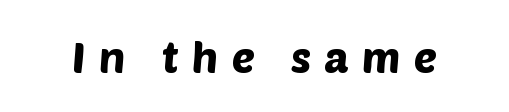
The image shows 43 px sans-serif type; set unusually wide letter spacing (+0.31 em), not underlined; low stroke contrast and a large x-height.
